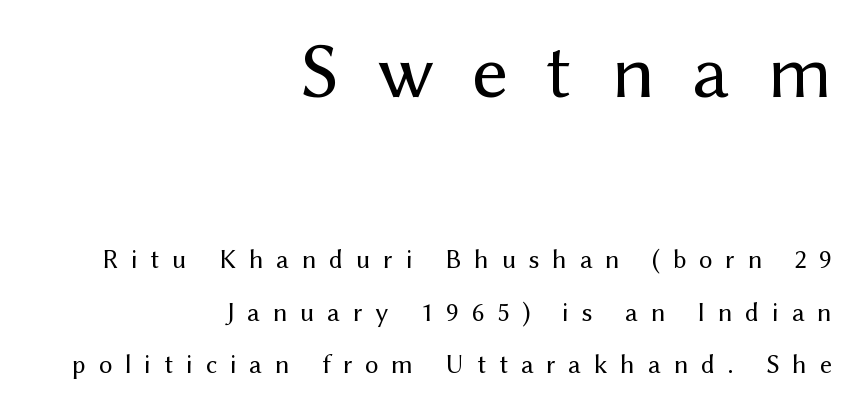
The earlier block is typeset at a bigger size than the later block. Lines of text with bare space underneath. Serif or sans? Sans — the stroke terminals are bare. Horizontally, the lines are justified to the trailing edge only.
